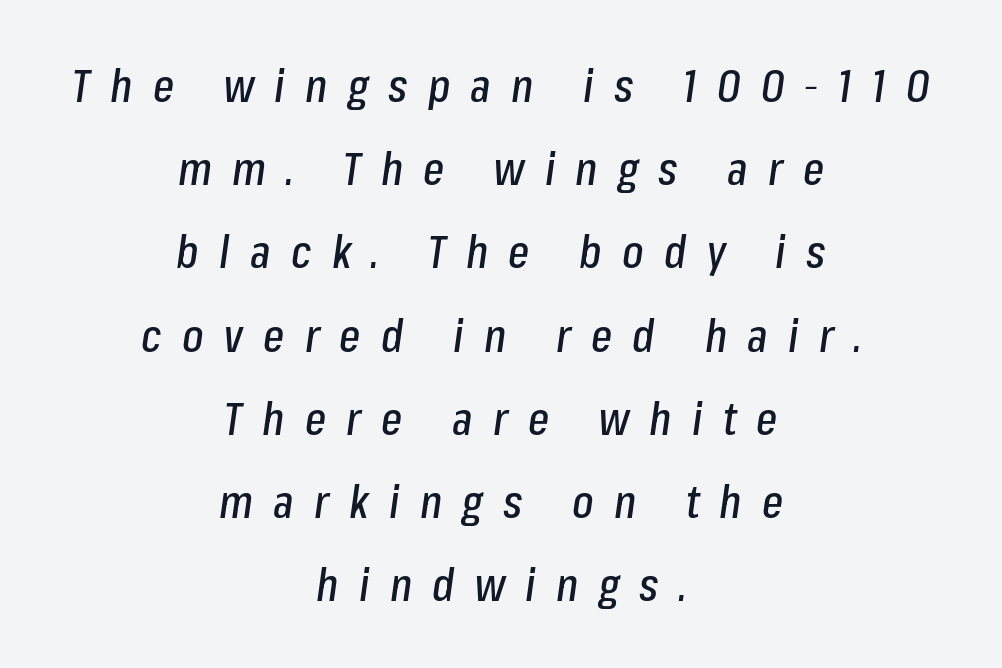
Q: Is the text italic (slanted)? A: Yes, it leans right by about 8 degrees.
Q: Is the text underlined? A: No.
Q: How is the paragraph aligned? A: Centered.
Q: Is the spacing between letters normal or unusually wide? A: Unusually wide.
Q: Width (condensed, normal, or wide)? A: Condensed.
Q: Stroke contrast? A: Low.
Q: x-height? A: Medium.
Q: Monospaced? A: No.
